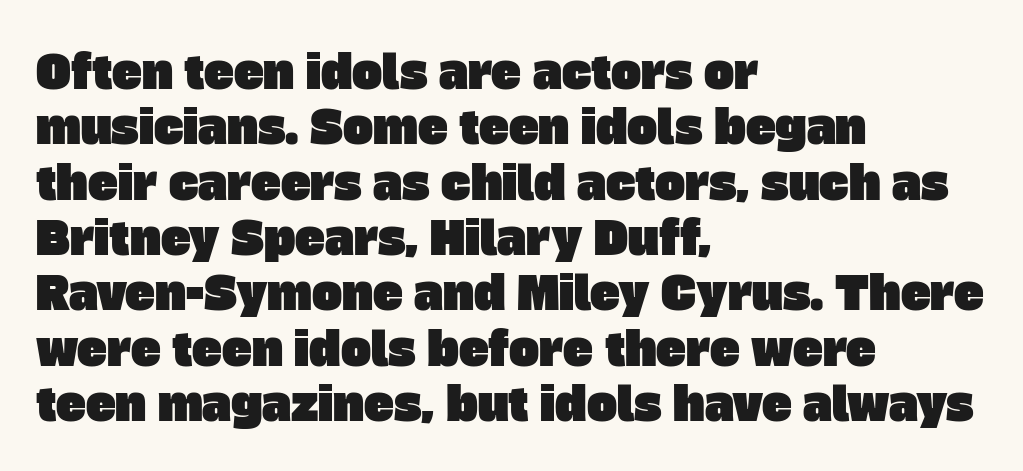
Q: Is the typeface a serif or a sans-serif typeface? A: Sans-serif.
Q: Is the text underlined? A: No.
Q: How is the paragraph aligned? A: Left-aligned.
Q: Is the spacing between letters normal or unusually wide? A: Normal.
Q: Width (condensed, normal, or wide)? A: Normal.
Q: Stroke contrast? A: Low.
Q: x-height? A: Large.
Q: Monospaced? A: No.
